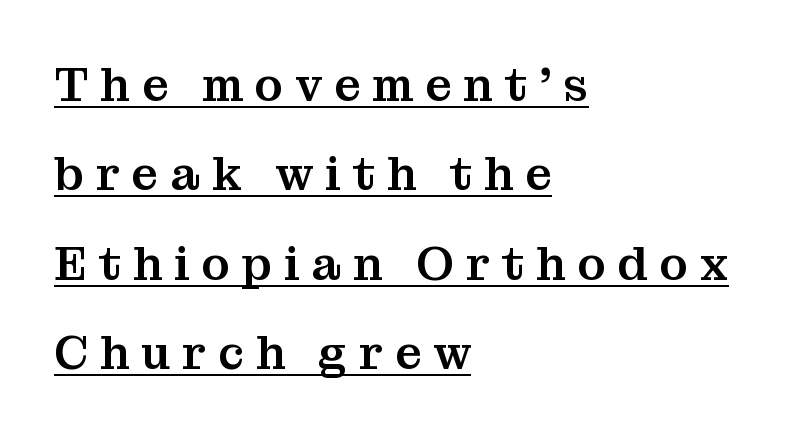
Q: Is the text italic (slanted)? A: No, it is upright.
Q: Is the typeface a serif or a sans-serif typeface? A: Serif.
Q: Is the text underlined? A: Yes.
Q: How is the paragraph aligned? A: Left-aligned.
Q: Is the spacing between letters normal or unusually wide? A: Unusually wide.
Q: Is the spacing between lines tight, normal or loose? A: Loose.
Q: Width (condensed, normal, or wide)? A: Normal.
Q: Stroke contrast? A: Medium.
Q: x-height? A: Medium.
Q: Monospaced? A: No.
